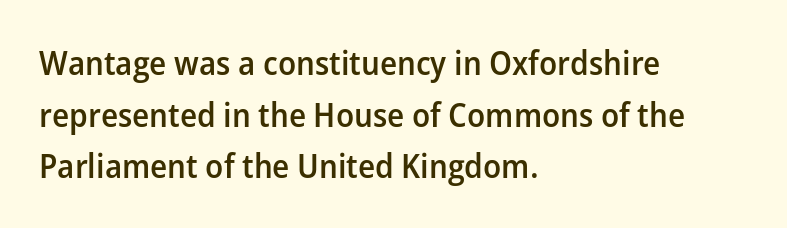
Q: Is the text bold? A: Semi-bold.
Q: Is the text italic (slanted)? A: No, it is upright.
Q: Is the typeface a serif or a sans-serif typeface? A: Sans-serif.
Q: Is the text underlined? A: No.
Q: How is the paragraph aligned? A: Left-aligned.
Q: Is the spacing between letters normal or unusually wide? A: Normal.
Q: Is the spacing between lines tight, normal or loose? A: Normal.
Q: Width (condensed, normal, or wide)? A: Normal.
Q: Stroke contrast? A: Low.
Q: x-height? A: Medium.
Q: Monospaced? A: No.
